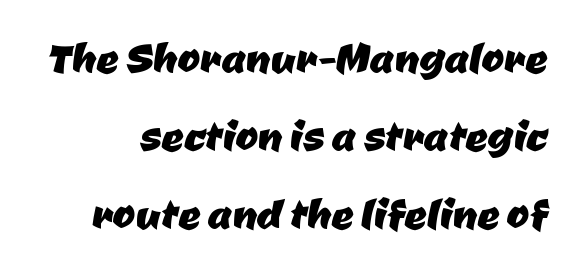
{"serif": "no", "width": "normal", "stroke_contrast": "low", "x_height": "medium", "monospaced": "no", "underline": "no", "line_spacing": "normal", "line_spacing_ratio": 1.42, "letter_spacing": "normal", "letter_spacing_em": 0.0, "glyph_px": 55}
